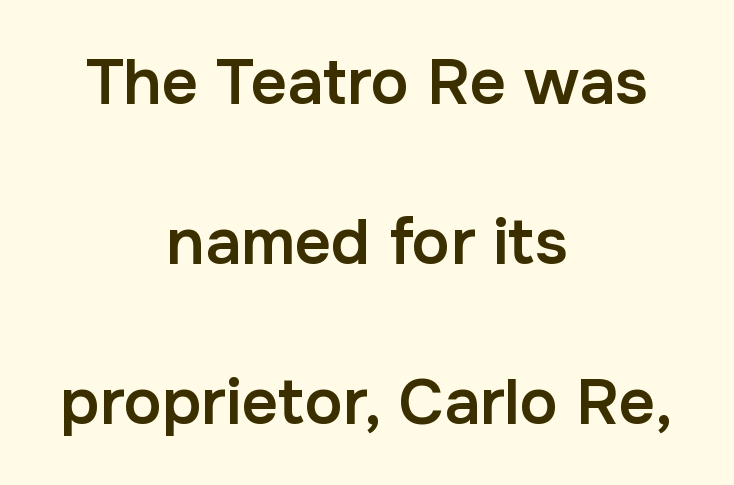
This is the in-between weight designers call semibold or demi. You could fit nearly another row in the gap between these rows. Default kerning and tracking; the words read as compact shapes. Nope, not italic — everything's standing straight. Proportional: the letters do not fall into vertical columns. This sample is center-justified, so both line endings float freely.
